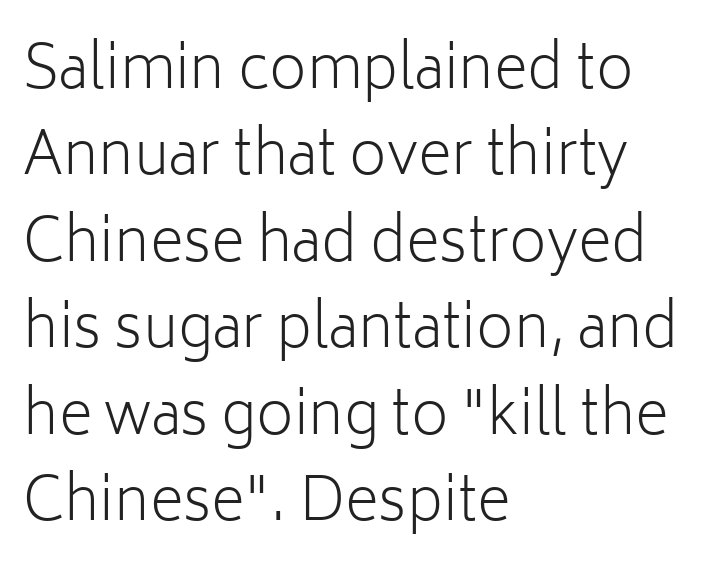
{"serif": "no", "italic": "no", "bold": "no", "weight": "light", "width": "normal", "stroke_contrast": "low", "x_height": "medium", "monospaced": "no", "underline": "no", "align": "left", "line_spacing": "normal", "line_spacing_ratio": 1.49, "letter_spacing": "normal", "letter_spacing_em": 0.0, "glyph_px": 58}
